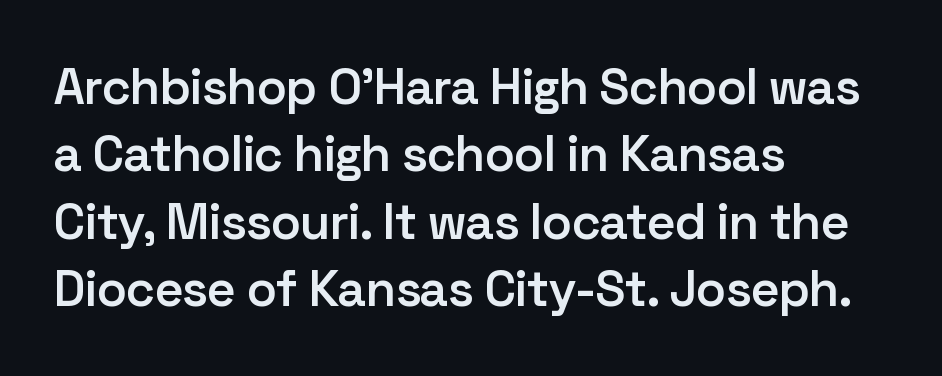
The image shows 50 px semibold sans-serif type, upright; set left-aligned, normal line spacing (1.35x), normal letter spacing, not underlined; low stroke contrast and a medium x-height.
